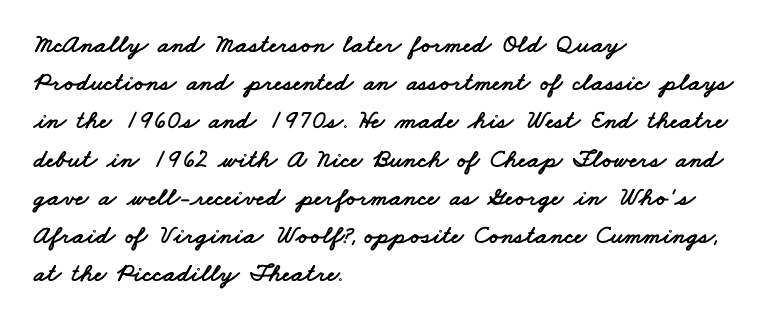
{"underline": "no", "align": "left", "line_spacing": "normal", "line_spacing_ratio": 1.47, "letter_spacing": "normal", "letter_spacing_em": 0.0, "glyph_px": 26}
